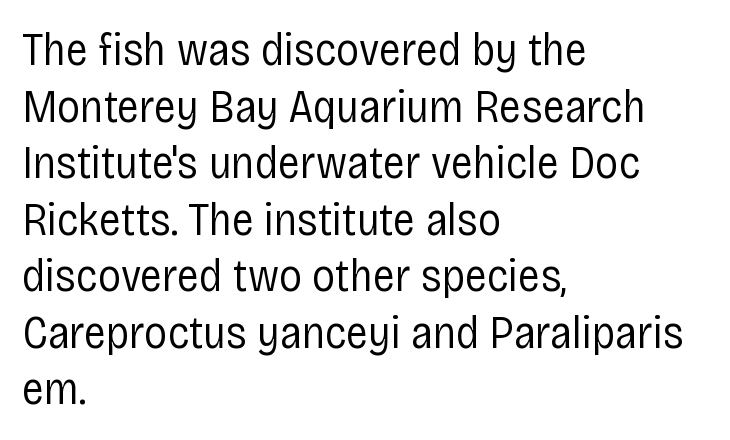
The image shows 46 px regular-weight, condensed sans-serif type, upright; set left-aligned, line spacing 1.23x, normal letter spacing, not underlined; low stroke contrast and a large x-height.
